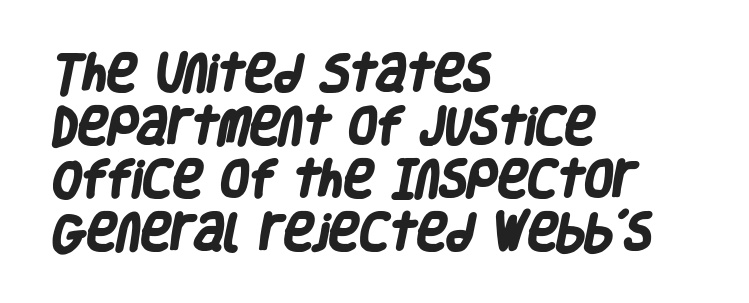
{"serif": "no", "bold": "yes", "weight": "heavy", "width": "condensed", "stroke_contrast": "low", "x_height": "large", "monospaced": "no", "underline": "no", "align": "left", "line_spacing": "normal", "line_spacing_ratio": 1.29, "letter_spacing": "normal", "letter_spacing_em": 0.0, "glyph_px": 41}
